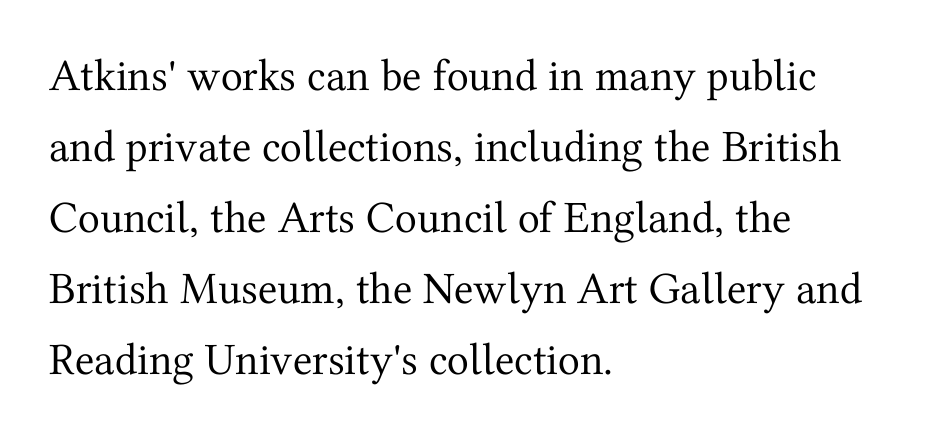
{"serif": "yes", "italic": "no", "bold": "no", "weight": "regular", "width": "normal", "stroke_contrast": "medium", "x_height": "medium", "monospaced": "no", "underline": "no", "align": "left", "line_spacing": "normal", "line_spacing_ratio": 1.58, "letter_spacing": "normal", "letter_spacing_em": 0.0, "glyph_px": 45}
